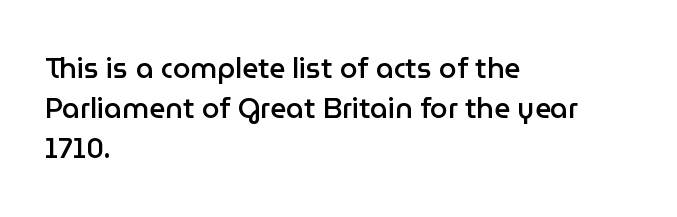
The image shows 28 px semibold sans-serif type, upright; set left-aligned, normal line spacing (1.43x), normal letter spacing, not underlined; low stroke contrast and a medium x-height.
